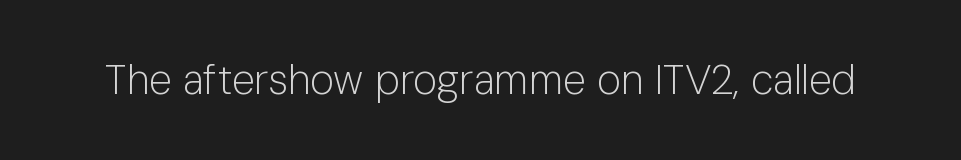
I'd call this a sans setting — the letters go barefoot. The zone under the glyphs is completely vacant. No chunkiness to these letters — they're not bold. The rendering uses natural spacing where letterforms have individual widths. You can tell it's not italic because the verticals are truly vertical. Tracking value appears to be zero — textbook default spacing.
